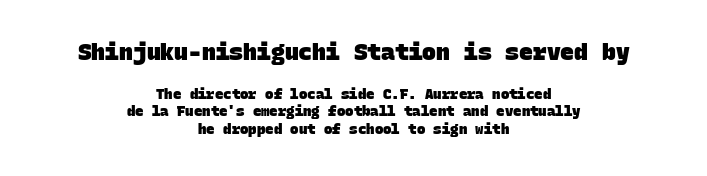
The image shows 23 px bold type; set centered, line spacing 1.24x, normal letter spacing, not underlined; the first (top) block is 1.64x larger.
